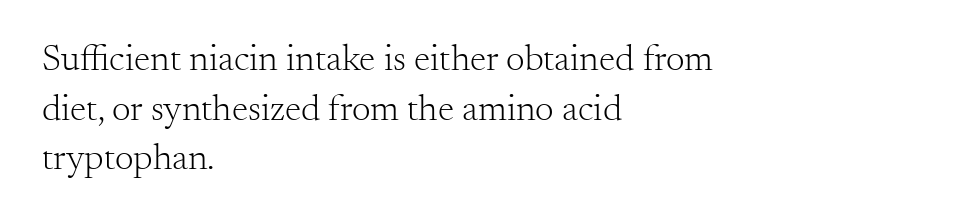
Q: Is the text bold? A: No.
Q: Is the text italic (slanted)? A: No, it is upright.
Q: Is the typeface a serif or a sans-serif typeface? A: Serif.
Q: Is the text underlined? A: No.
Q: How is the paragraph aligned? A: Left-aligned.
Q: Is the spacing between letters normal or unusually wide? A: Normal.
Q: Is the spacing between lines tight, normal or loose? A: Normal.
Q: Width (condensed, normal, or wide)? A: Normal.
Q: Stroke contrast? A: Medium.
Q: x-height? A: Small.
Q: Monospaced? A: No.
